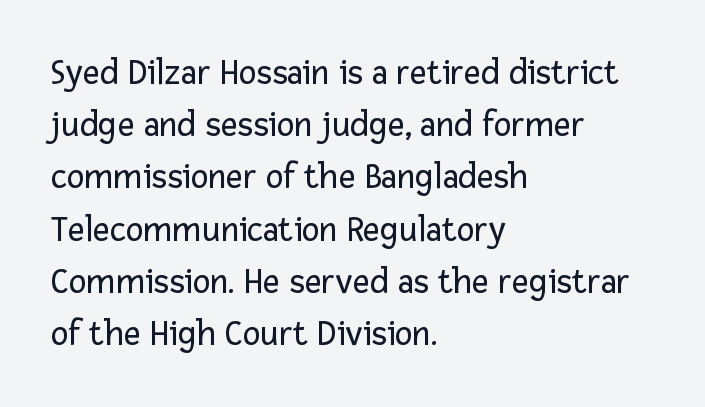
{"serif": "no", "italic": "no", "bold": "no", "weight": "regular", "width": "normal", "stroke_contrast": "low", "x_height": "medium", "monospaced": "no", "underline": "no", "align": "left", "line_spacing": "normal", "line_spacing_ratio": 1.41, "letter_spacing": "normal", "letter_spacing_em": 0.0, "glyph_px": 37}
